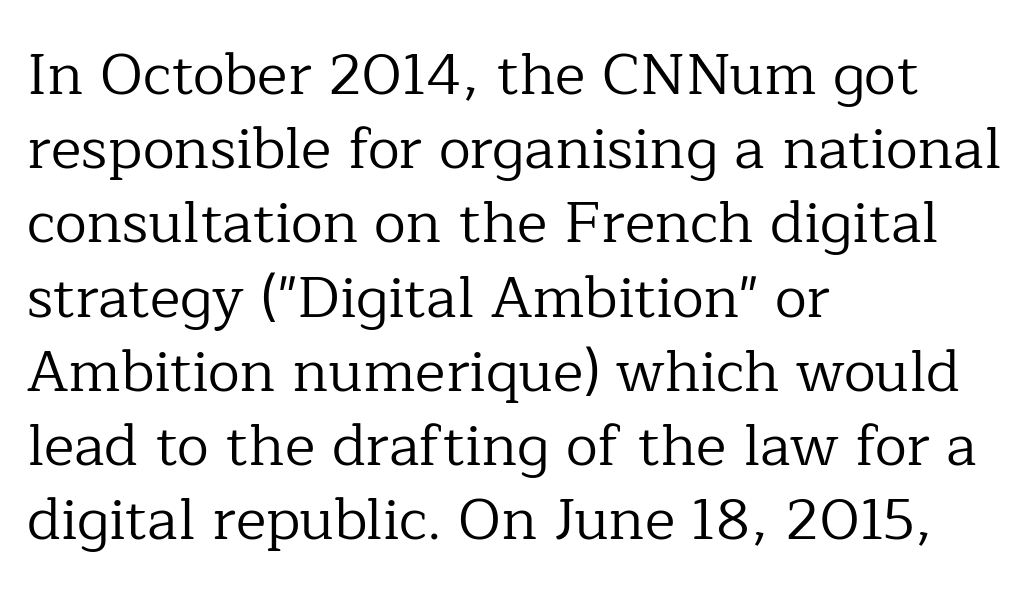
Here the designer chose a conventional face with non-uniform glyph widths. The glyphs in this specimen are seriffed. The letters sit at their default tracking, neither squeezed nor spread. Weight class: somewhere from thin through regular. Each line starts at the same left margin while the right side varies. Descenders are the only things crossing below the line.
